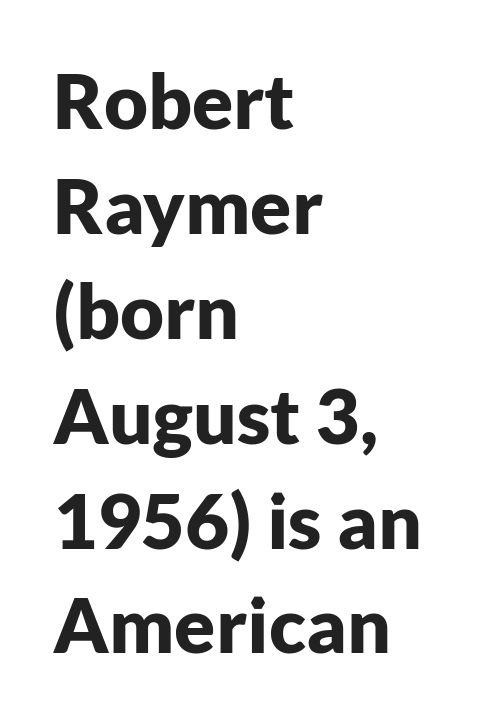
The image shows 76 px bold sans-serif type, upright; set left-aligned, normal line spacing (1.38x), normal letter spacing, not underlined; low stroke contrast and a medium x-height.
